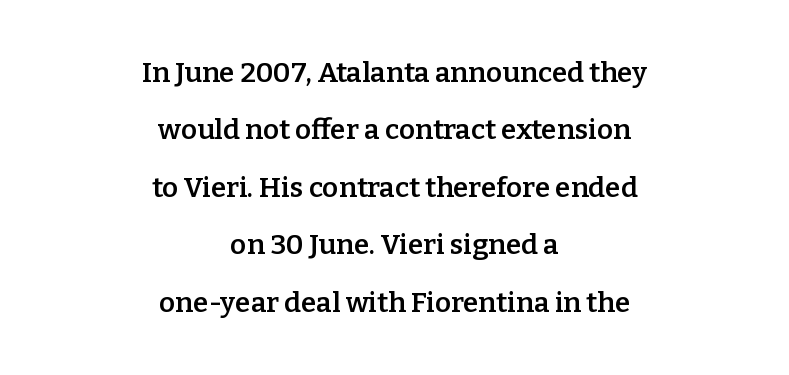
Q: Is the text bold? A: Semi-bold.
Q: Is the text italic (slanted)? A: No, it is upright.
Q: Is the typeface a serif or a sans-serif typeface? A: Serif.
Q: Is the text underlined? A: No.
Q: How is the paragraph aligned? A: Centered.
Q: Is the spacing between letters normal or unusually wide? A: Normal.
Q: Is the spacing between lines tight, normal or loose? A: Loose.
Q: Width (condensed, normal, or wide)? A: Normal.
Q: Stroke contrast? A: Low.
Q: x-height? A: Medium.
Q: Monospaced? A: No.
